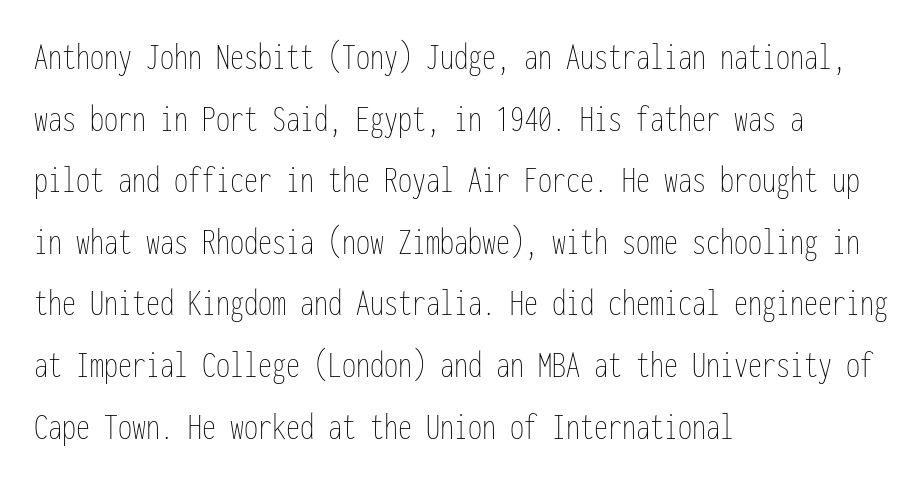
Q: Is the text bold? A: No.
Q: Is the text italic (slanted)? A: No, it is upright.
Q: Is the text underlined? A: No.
Q: How is the paragraph aligned? A: Left-aligned.
Q: Is the spacing between letters normal or unusually wide? A: Normal.
Q: Is the spacing between lines tight, normal or loose? A: Normal.
Q: Width (condensed, normal, or wide)? A: Condensed.
Q: Stroke contrast? A: Low.
Q: x-height? A: Medium.
Q: Monospaced? A: Yes.
